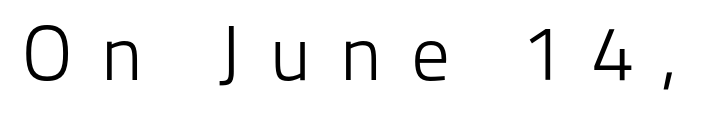
{"serif": "no", "italic": "no", "bold": "no", "weight": "light", "width": "normal", "stroke_contrast": "low", "x_height": "medium", "monospaced": "no", "underline": "no", "letter_spacing": "wide", "letter_spacing_em": 0.36, "glyph_px": 77}
